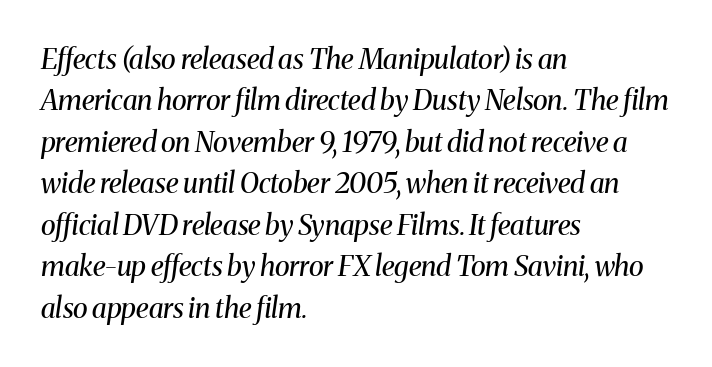
Q: Is the text bold? A: No.
Q: Is the text italic (slanted)? A: Yes, it leans right by about 8 degrees.
Q: Is the typeface a serif or a sans-serif typeface? A: Serif.
Q: Is the text underlined? A: No.
Q: How is the paragraph aligned? A: Left-aligned.
Q: Is the spacing between letters normal or unusually wide? A: Normal.
Q: Is the spacing between lines tight, normal or loose? A: Normal.
Q: Width (condensed, normal, or wide)? A: Normal.
Q: Stroke contrast? A: Medium.
Q: x-height? A: Medium.
Q: Monospaced? A: No.
